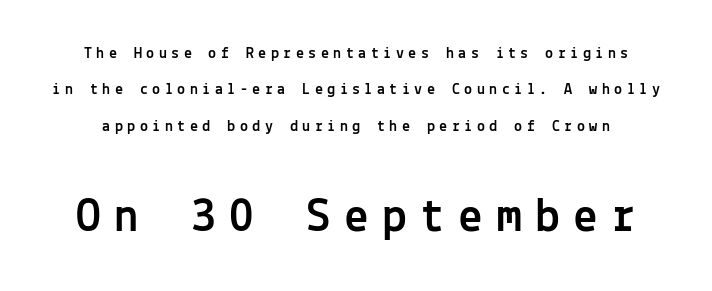
{"serif": "no", "italic": "no", "width": "normal", "x_height": "medium", "monospaced": "yes", "underline": "no", "line_spacing": "loose", "line_spacing_ratio": 2.27, "letter_spacing": "wide", "letter_spacing_em": 0.28, "larger_block": "second", "size_ratio": 3.06, "glyph_px": 49}
